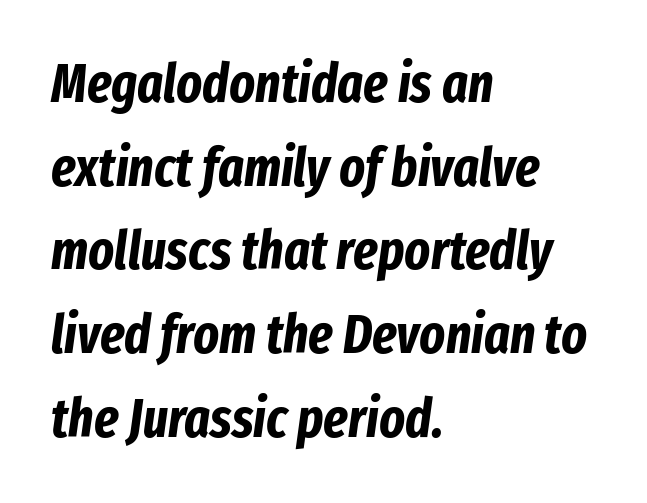
The image shows 54 px bold, condensed type, italic (leaning right); set left-aligned, normal line spacing (1.55x), normal letter spacing, not underlined; low stroke contrast and a medium x-height.
